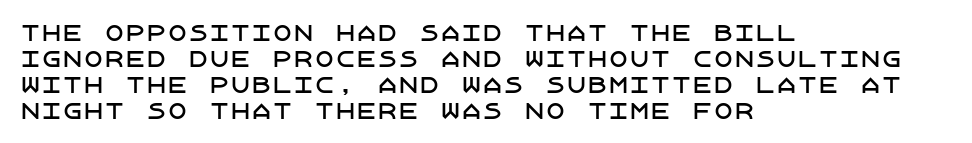
The image shows 21 px text type, upright; set left-aligned, line spacing 1.24x, normal letter spacing, not underlined.
